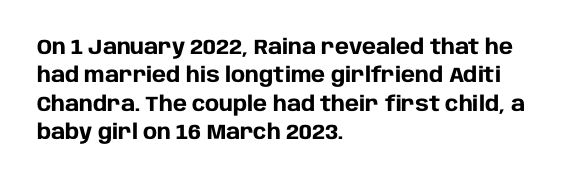
Q: Is the text bold? A: Yes.
Q: Is the text italic (slanted)? A: No, it is upright.
Q: Is the text underlined? A: No.
Q: How is the paragraph aligned? A: Left-aligned.
Q: Is the spacing between letters normal or unusually wide? A: Normal.
Q: Is the spacing between lines tight, normal or loose? A: Normal.
